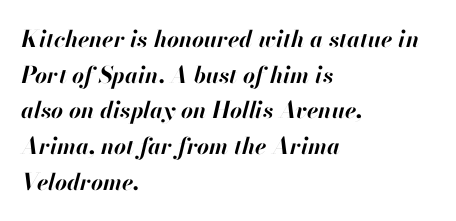
The image shows 23 px bold type, italic (leaning right); set left-aligned, normal line spacing (1.55x), normal letter spacing, not underlined.
